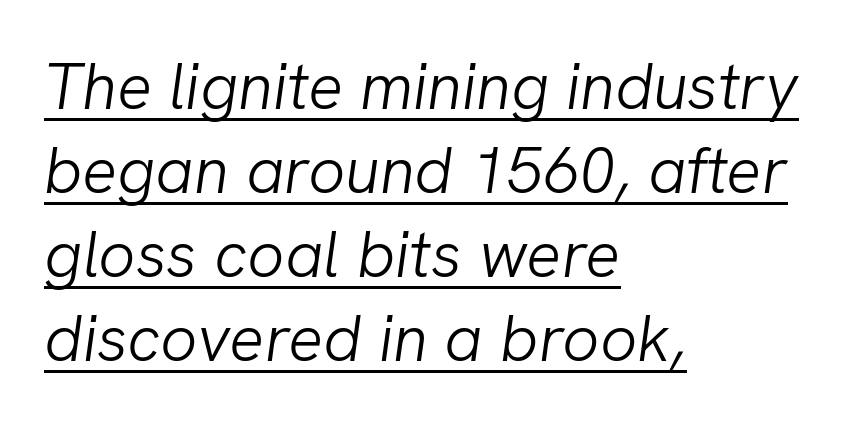
{"italic": "yes", "lean": "right", "slant_degrees": 8, "bold": "no", "weight": "light", "width": "normal", "stroke_contrast": "low", "x_height": "medium", "monospaced": "no", "underline": "yes", "align": "left", "line_spacing": "normal", "line_spacing_ratio": 1.29, "letter_spacing": "normal", "letter_spacing_em": 0.0, "glyph_px": 65}
